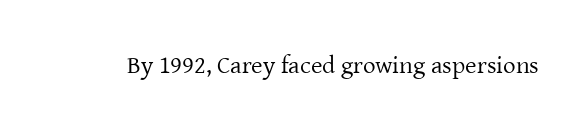
Q: Is the text bold? A: No.
Q: Is the text italic (slanted)? A: No, it is upright.
Q: Is the text underlined? A: No.
Q: Is the spacing between letters normal or unusually wide? A: Normal.
